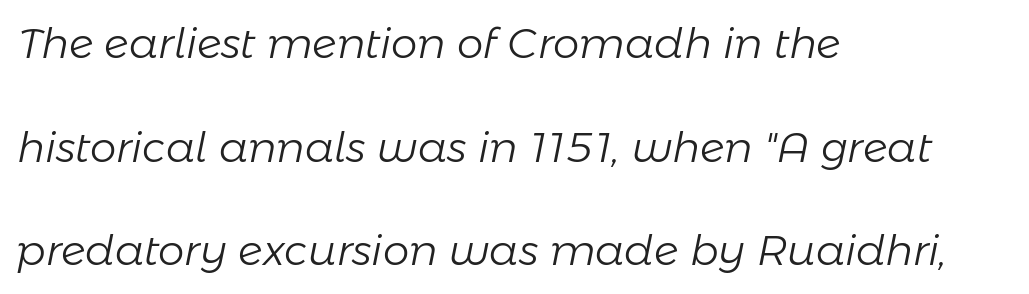
The image shows 42 px light type, italic (leaning right); set left-aligned, loose line spacing (2.47x), normal letter spacing, not underlined; low stroke contrast and a medium x-height.
